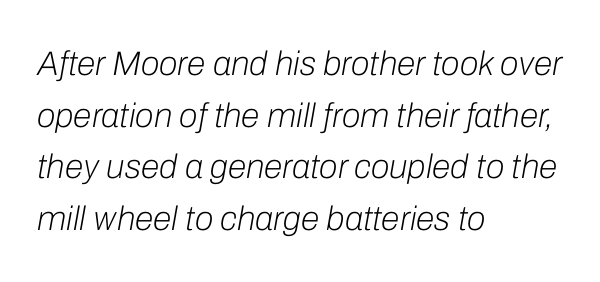
The image shows 34 px light type, italic (leaning right); set left-aligned, normal line spacing (1.52x), normal letter spacing, not underlined; low stroke contrast and a medium x-height.
